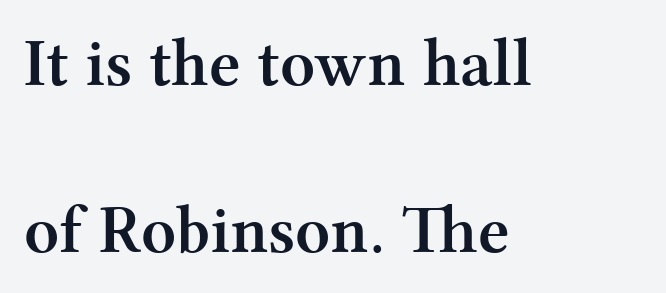
The image shows 68 px semibold serif type, upright; set left-aligned, loose line spacing (2.45x), normal letter spacing, not underlined; medium stroke contrast and a medium x-height.
